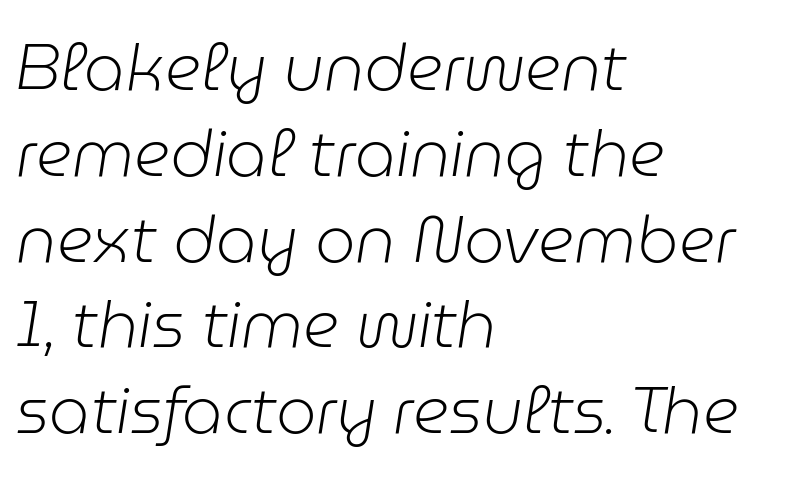
Q: Is the text bold? A: No.
Q: Is the text italic (slanted)? A: Yes, it leans right by about 9 degrees.
Q: Is the text underlined? A: No.
Q: How is the paragraph aligned? A: Left-aligned.
Q: Is the spacing between letters normal or unusually wide? A: Normal.
Q: Is the spacing between lines tight, normal or loose? A: Normal.
Q: Width (condensed, normal, or wide)? A: Normal.
Q: Stroke contrast? A: Low.
Q: x-height? A: Medium.
Q: Monospaced? A: No.
